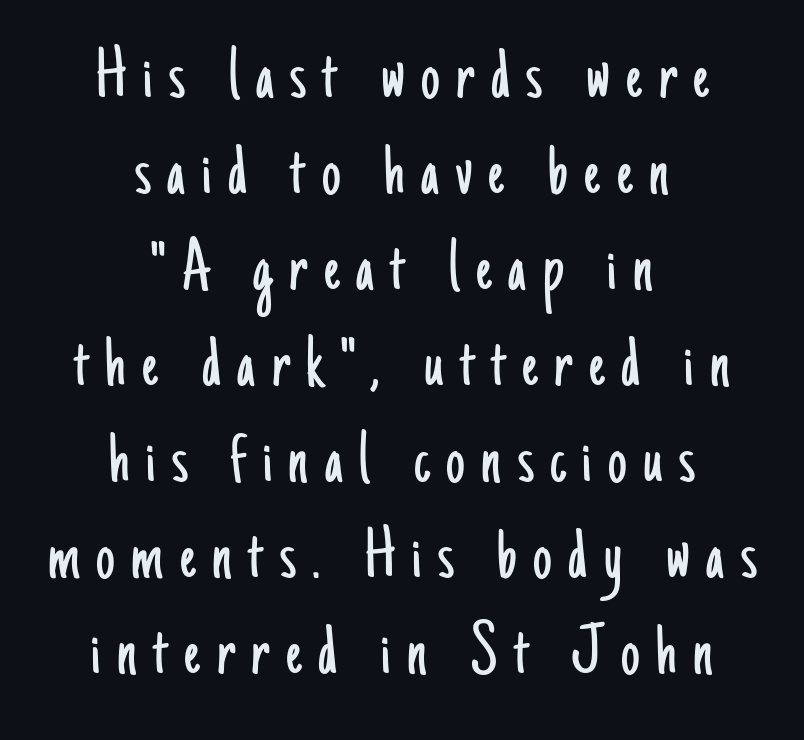
This reads as an unemphasized weight, regular at the heaviest. Notice how the passage keeps no hard edge, just a central spine. Vertically, the passage feels balanced, rows spaced as you'd expect. Note the varied advance widths — an 'i' is clearly narrower than an 'm'. Each row of text sits above clean, open space.
